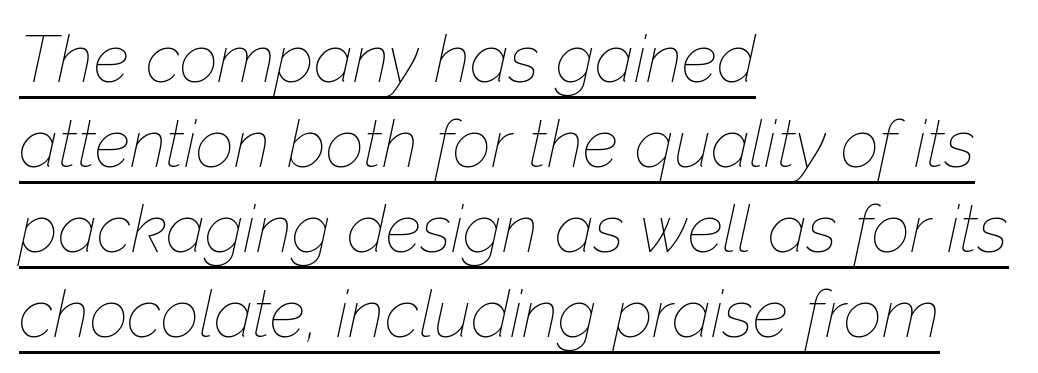
The setting favours the left margin, as ordinary paragraphs usually do. A continuous stroke trails under the words, as in a hyperlink. Regarding leading, the lines here are spaced in the standard way. Ink coverage per letter is moderate at most. In terms of letterspacing, this is plain default setting. Looks like regular typesetting: each glyph gets only the width it needs.
